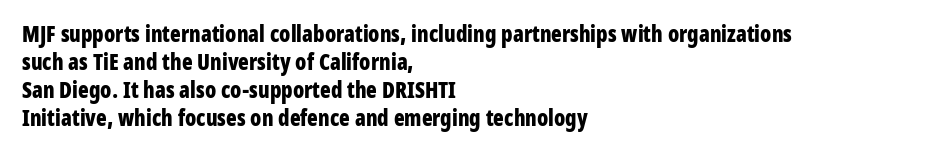
Q: Is the text bold? A: Yes.
Q: Is the text italic (slanted)? A: No, it is upright.
Q: Is the text underlined? A: No.
Q: How is the paragraph aligned? A: Left-aligned.
Q: Is the spacing between letters normal or unusually wide? A: Normal.
Q: Is the spacing between lines tight, normal or loose? A: Normal.
